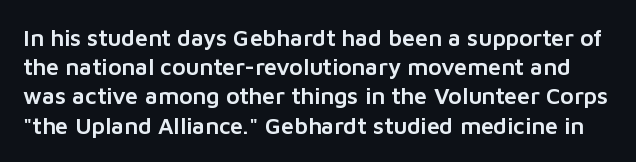
{"italic": "no", "underline": "no", "line_spacing": "normal", "line_spacing_ratio": 1.27, "letter_spacing": "normal", "letter_spacing_em": 0.0, "glyph_px": 23}
